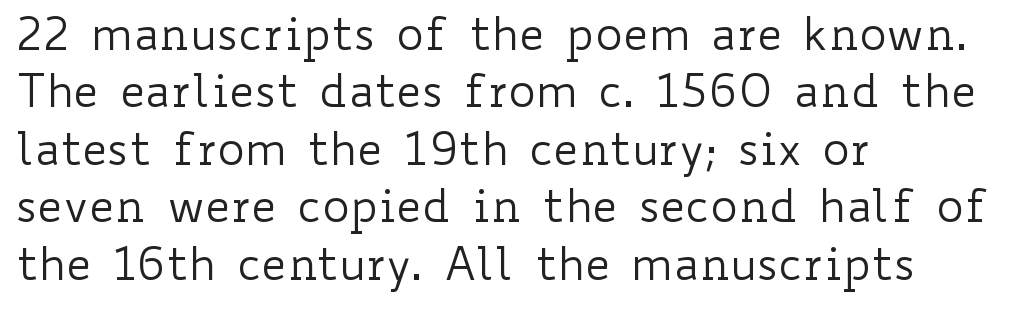
The image shows 46 px regular-weight, wide type, upright; set left-aligned, normal line spacing (1.25x), normal letter spacing, not underlined; low stroke contrast and a small x-height.
